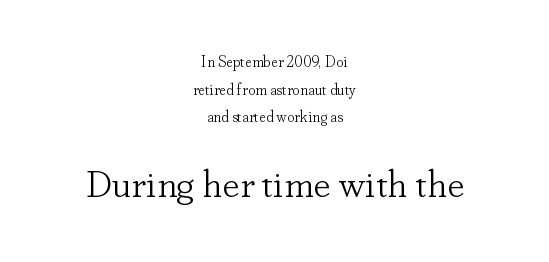
Q: Is the text bold? A: No.
Q: Is the text italic (slanted)? A: No, it is upright.
Q: Is the typeface a serif or a sans-serif typeface? A: Serif.
Q: Is the text underlined? A: No.
Q: How is the paragraph aligned? A: Centered.
Q: Is the spacing between letters normal or unusually wide? A: Normal.
Q: Which block of text is set in a larger size, the first (top) or the second (bottom)? A: The second (bottom) one.
Q: Width (condensed, normal, or wide)? A: Normal.
Q: Stroke contrast? A: Low.
Q: x-height? A: Small.
Q: Monospaced? A: No.
